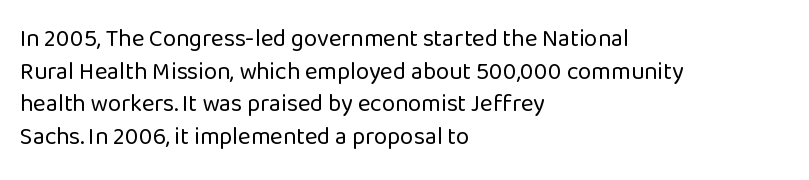
Plain, unruled lines of type. Ordinary non-slanted type is in use. Does extra space separate the letters? No, they use regular spacing. This is not heavy type; no bold has been used. These lines sit exactly where default settings would place them. Reading down the block, your eye returns to a fixed left position each line.
